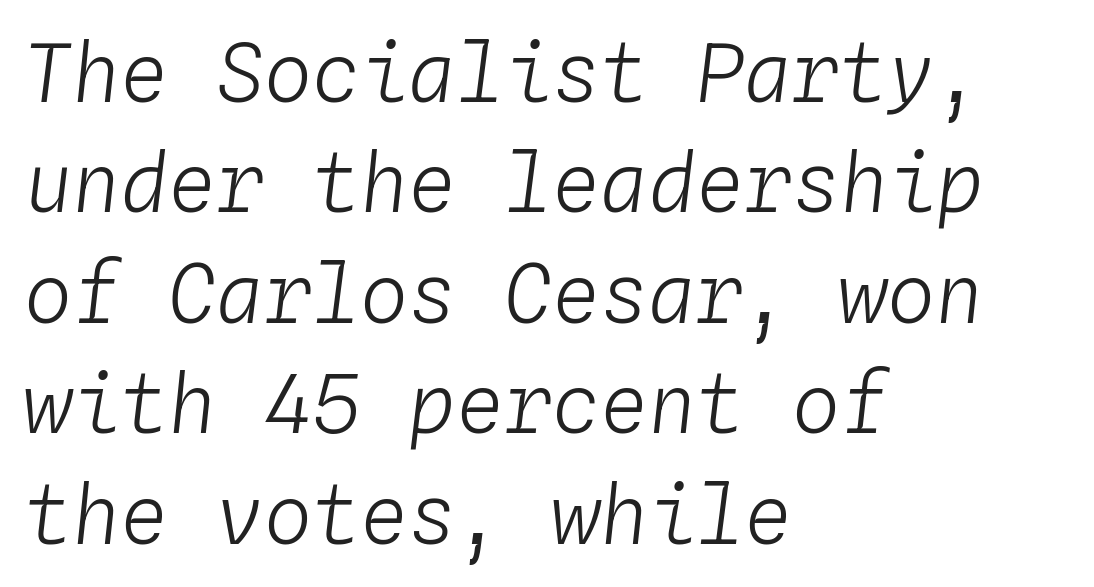
The image shows 80 px light type, italic (leaning right), monospaced; set left-aligned, normal line spacing (1.38x), normal letter spacing, not underlined; low stroke contrast and a medium x-height.
